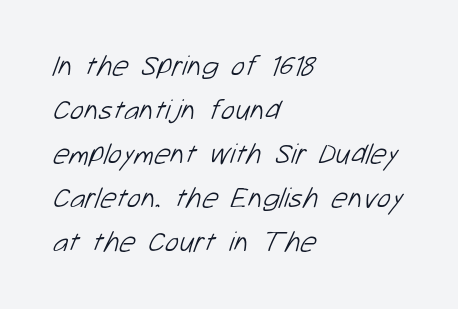
The image shows 29 px light sans-serif type; set left-aligned, normal line spacing (1.52x), normal letter spacing, not underlined; low stroke contrast and a medium x-height.
